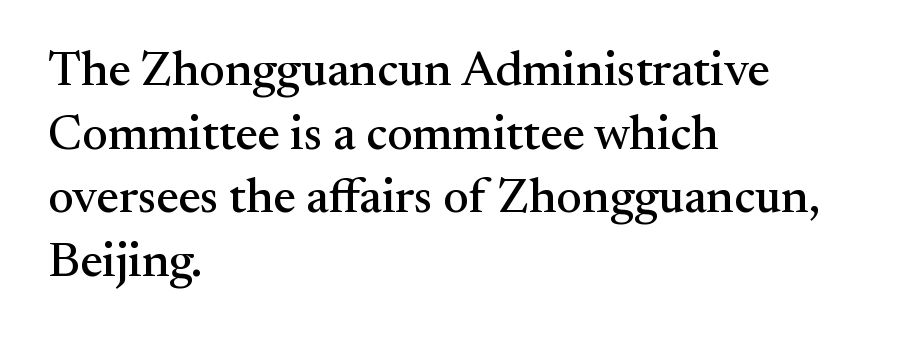
A typesetter would call this zero additional tracking. The baseline area is clear. Line spacing here is normal. What kind of face is this? One with serifs.
